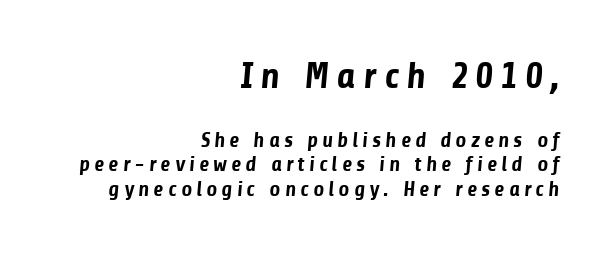
Clear beneath every line of the passage. Check where the strokes stop: nothing finishes them off — pure sans. There is plenty of visible air inserted between adjacent glyphs. This sample has the flowing, uneven cadence of proportional lettering.
